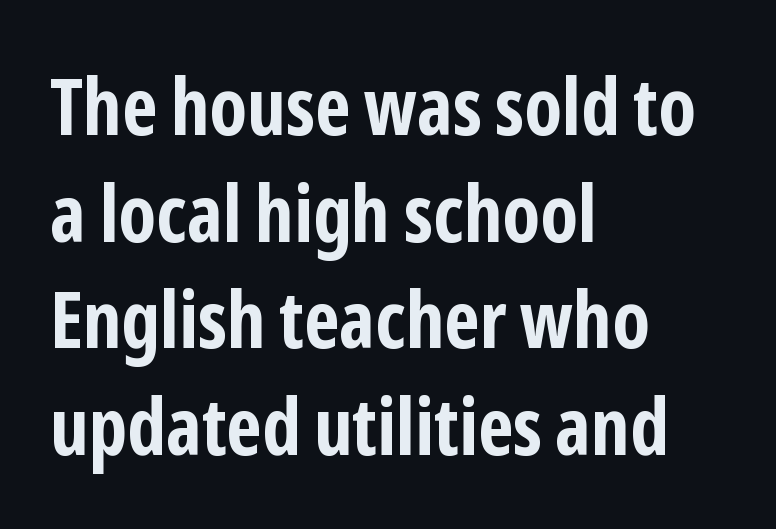
Q: Is the text bold? A: Yes.
Q: Is the text italic (slanted)? A: No, it is upright.
Q: Is the typeface a serif or a sans-serif typeface? A: Sans-serif.
Q: Is the text underlined? A: No.
Q: How is the paragraph aligned? A: Left-aligned.
Q: Is the spacing between letters normal or unusually wide? A: Normal.
Q: Is the spacing between lines tight, normal or loose? A: Normal.
Q: Width (condensed, normal, or wide)? A: Condensed.
Q: Stroke contrast? A: Low.
Q: x-height? A: Medium.
Q: Monospaced? A: No.
